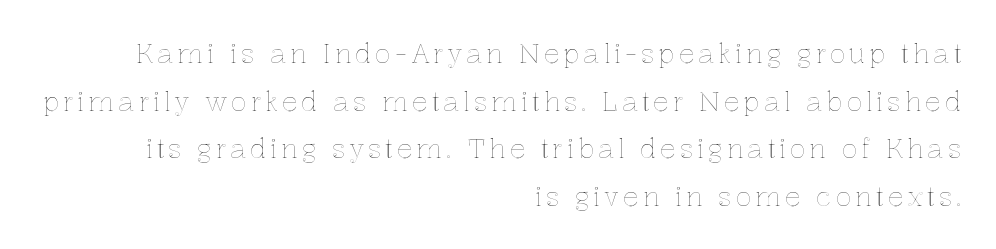
Q: Is the text italic (slanted)? A: No, it is upright.
Q: Is the text underlined? A: No.
Q: How is the paragraph aligned? A: Right-aligned.
